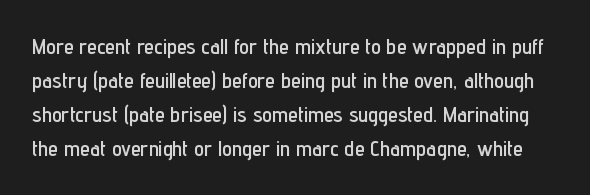
{"italic": "no", "underline": "no", "line_spacing": "normal", "line_spacing_ratio": 1.55, "letter_spacing": "normal", "letter_spacing_em": 0.0, "glyph_px": 22}
